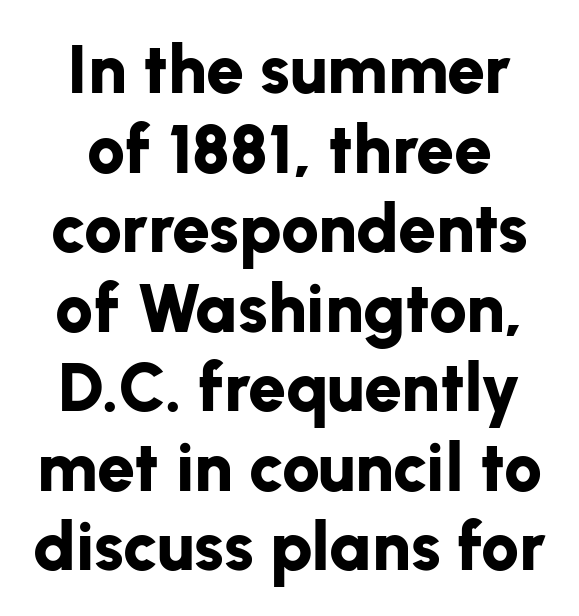
The setting favours the middle, as headings and verse often do. The area under the type is left untouched. Standard letterfit; no display-style spreading of the glyphs. Does the type have serifs? No, each stem ends abruptly. The lettering stays uniformly vertical, giving the passage a roman look.
